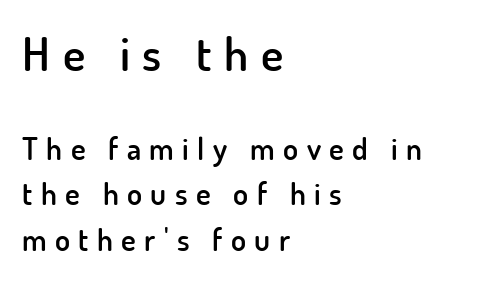
The image shows 47 px semibold sans-serif type, upright; set left-aligned, normal line spacing (1.46x), unusually wide letter spacing (+0.27 em), not underlined; the first (top) block is 1.52x larger; low stroke contrast and a small x-height.
